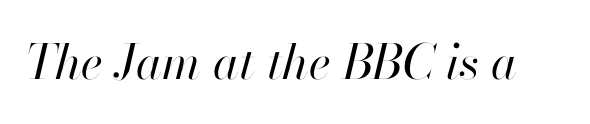
Q: Is the text bold? A: No.
Q: Is the text italic (slanted)? A: Yes, it leans right by about 13 degrees.
Q: Is the text underlined? A: No.
Q: Is the spacing between letters normal or unusually wide? A: Normal.
Q: Width (condensed, normal, or wide)? A: Normal.
Q: Stroke contrast? A: High.
Q: x-height? A: Small.
Q: Monospaced? A: No.
